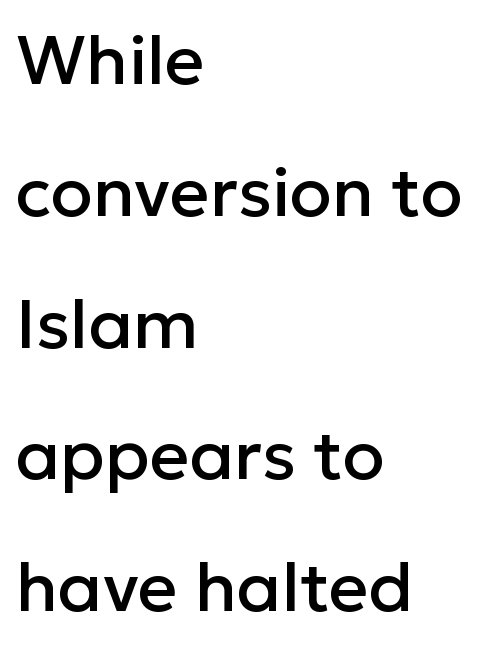
{"serif": "no", "italic": "no", "width": "normal", "stroke_contrast": "low", "x_height": "medium", "monospaced": "no", "underline": "no", "align": "left", "line_spacing": "loose", "line_spacing_ratio": 1.91, "letter_spacing": "normal", "letter_spacing_em": 0.0, "glyph_px": 69}
